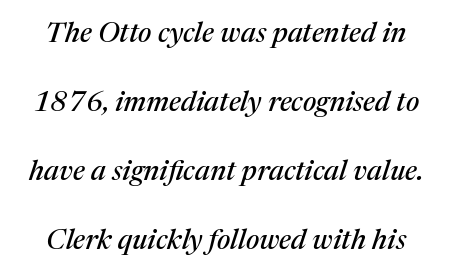
The designer went with a serif here, giving each stem small feet. You can tell it's italic because the verticals aren't actually vertical. Looks like regular typesetting: each glyph gets only the width it needs. Airy leading. Underlining? Definitely not there. Standard letterfit; no display-style spreading of the glyphs.
